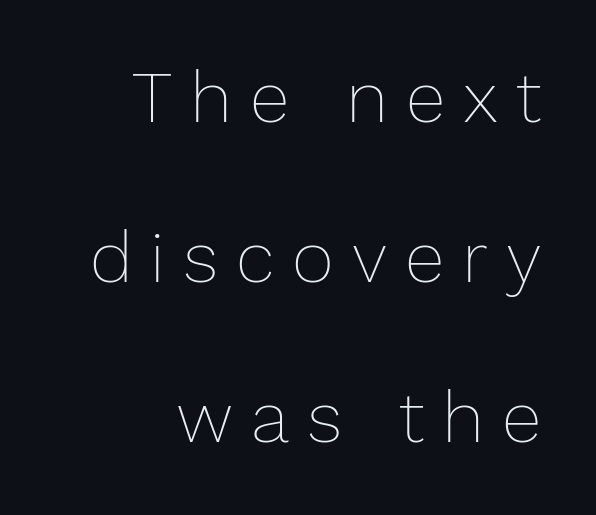
The image shows 72 px thin type, upright; set right-aligned, loose line spacing (2.22x), unusually wide letter spacing (+0.25 em), not underlined; low stroke contrast and a medium x-height.
